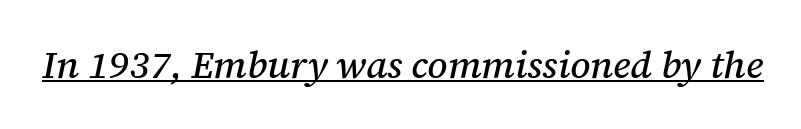
{"serif": "yes", "italic": "yes", "lean": "right", "slant_degrees": 12, "width": "normal", "stroke_contrast": "medium", "x_height": "medium", "monospaced": "no", "underline": "yes", "letter_spacing": "normal", "letter_spacing_em": 0.0, "glyph_px": 38}
